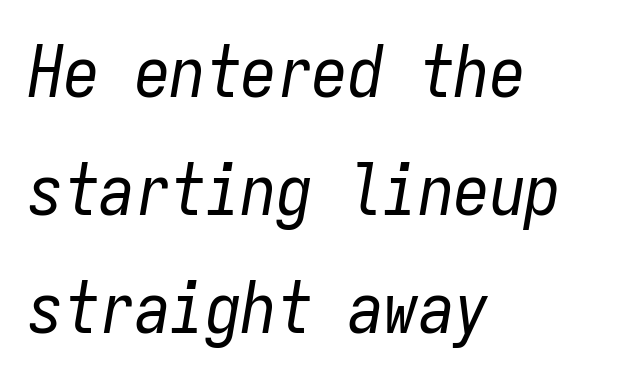
A typesetter would call this zero additional tracking. Beneath every word, the page is bare. Letters have the restrained weight of plain body copy at most. Teacher's note: observe the even left margin — that is flush-left alignment. Normally led — the rows are evenly, conventionally spaced.
